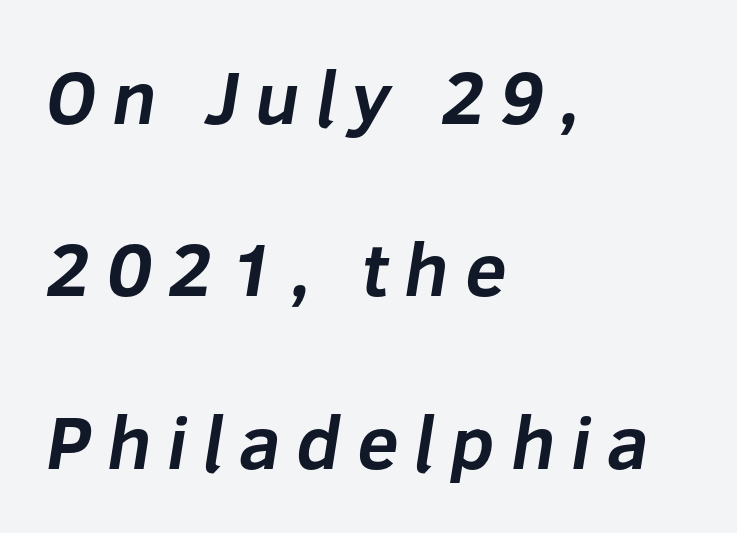
The passage shown stacks its lines with a broad gap. The ragged edge is on the right, which tells us the setting is flush left. Chunky letters — that's bold for sure. This sample has the flowing, uneven cadence of proportional lettering.
